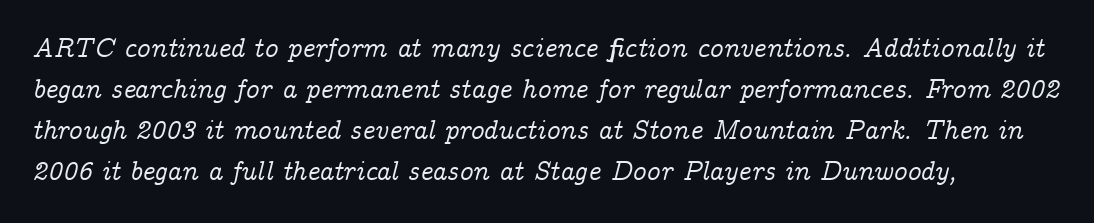
{"italic": "yes", "lean": "right", "slant_degrees": 14, "underline": "no", "align": "left", "line_spacing": "normal", "line_spacing_ratio": 1.52, "letter_spacing": "normal", "letter_spacing_em": 0.0, "glyph_px": 27}
